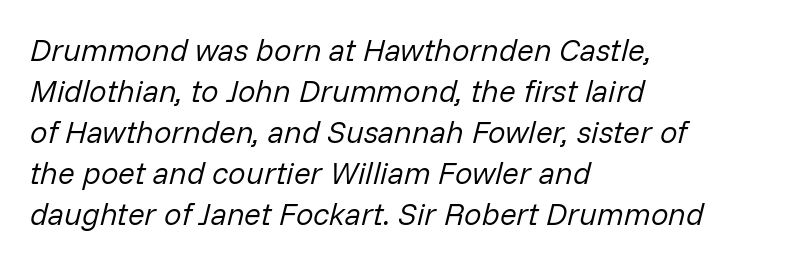
The image shows 31 px regular-weight type, italic (leaning right); set left-aligned, normal line spacing (1.32x), normal letter spacing, not underlined; low stroke contrast and a medium x-height.
